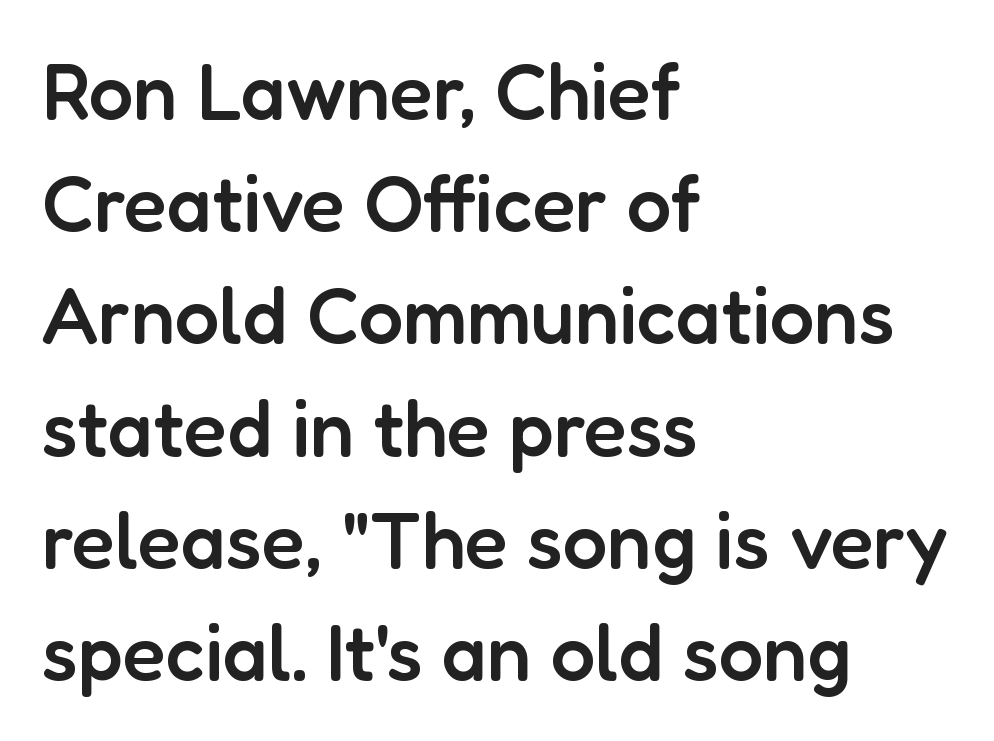
Beneath every word, the page is bare. The passage shown is typed in a proportional face where columns would drift. Nothing unusual about the tracking: characters are spaced as the font intends. Classification — sans serif. Typographic density is moderately raised because the face is semibold. Compared with typical paragraphs, the rows here are spaced about the same.
